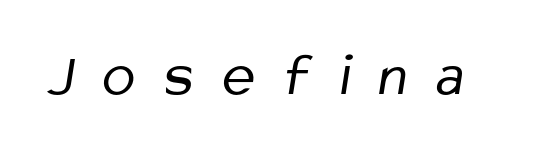
Spacing verdict: proportional, widths tailored to each character. The passage shown is not bold in any degree. The string is rendered with underlining switched off. Typographically, this falls in the sans-serif category.
